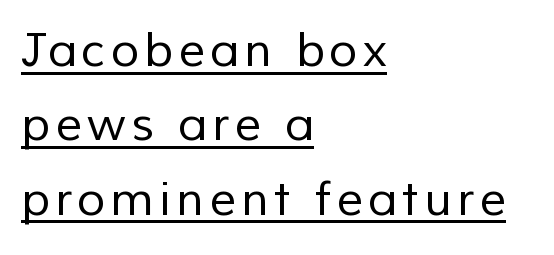
Letters have the restrained weight of plain body copy at most. In terms of letterform style, serifs are entirely absent. A baseline rule has been typeset under these characters. You could not count columns in this text — the font is proportionally spaced. The passage shown stacks its lines at a standard gap. Casual observation: everything's shoved over to the left.
